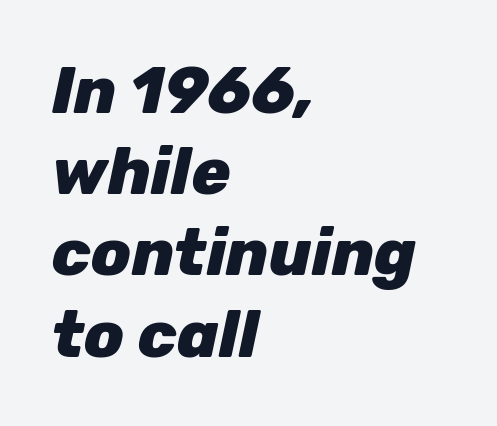
Students, note that the glyphs here touch the page at normal intervals. A dark, heavy texture on the line: the type is bold. Each line starts at the same left margin while the right side varies. The strip under each line holds only bare page. Italic? Definitely — the glyphs are oblique.
